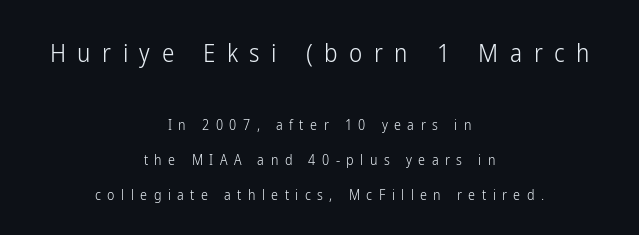
This reads as an unemphasized weight, regular at the heaviest. The designer dialed line spacing up above the default. Descender tails drop into unmarked territory. Notice how the stems are strictly vertical — no italics here.
